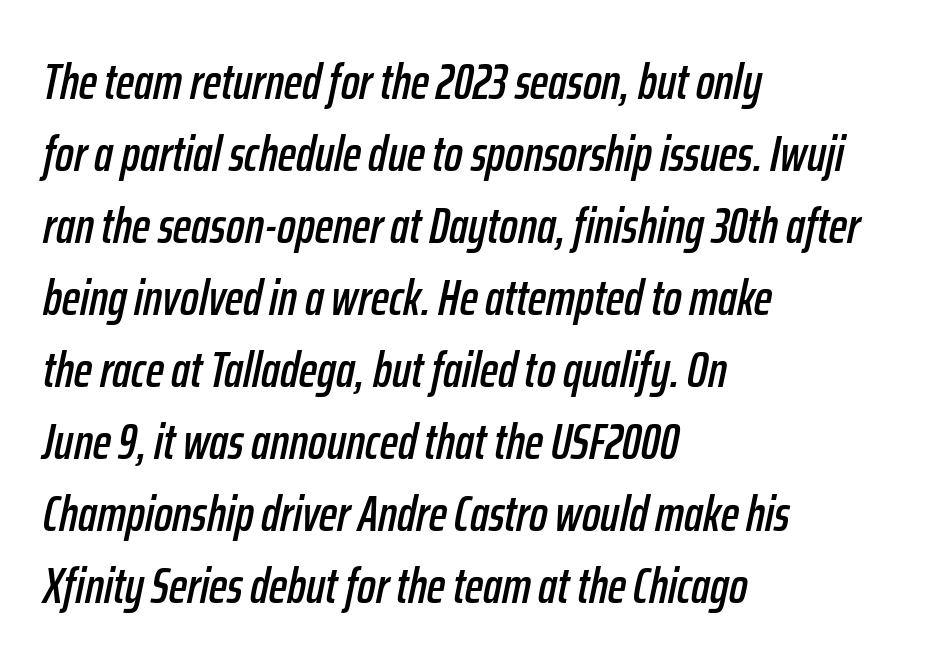
No word sits above an underline. You can tell it's italic because the verticals aren't actually vertical. The space between consecutive lines is moderate. Caption: standard tracking, unaltered. A classic flush-left, rag-right setting is used for this passage. Do the characters align in a grid? No, the font is proportional.
